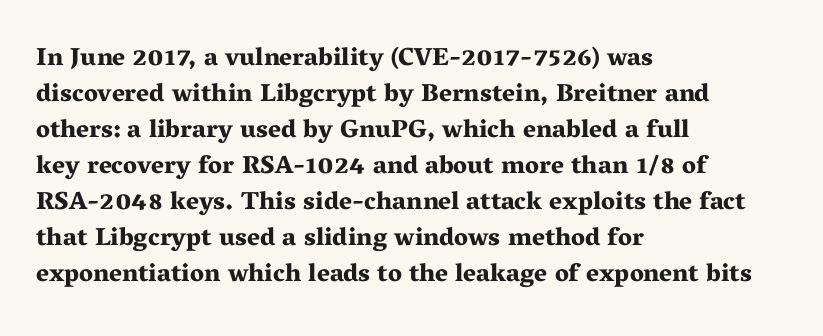
Nope, not italic — everything's standing straight. A normal amount of white space separates one row of letters from the next. Pretty heavy lettering here — definitely bold. Line starts are locked; line ends wander. Tracking here is standard; glyphs follow each other at the usual distance. Decoration check: the copy has no underline.
